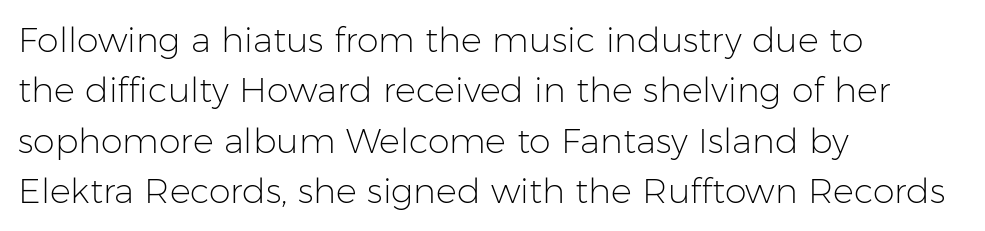
{"serif": "no", "italic": "no", "bold": "no", "weight": "light", "width": "normal", "stroke_contrast": "low", "x_height": "medium", "monospaced": "no", "underline": "no", "align": "left", "line_spacing": "normal", "line_spacing_ratio": 1.44, "letter_spacing": "normal", "letter_spacing_em": 0.0, "glyph_px": 35}
